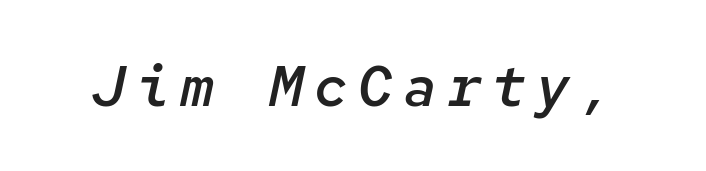
Q: Is the text bold? A: Semi-bold.
Q: Is the text italic (slanted)? A: Yes, it leans right by about 12 degrees.
Q: Is the text underlined? A: No.
Q: Width (condensed, normal, or wide)? A: Normal.
Q: Stroke contrast? A: Low.
Q: x-height? A: Medium.
Q: Monospaced? A: Yes.
